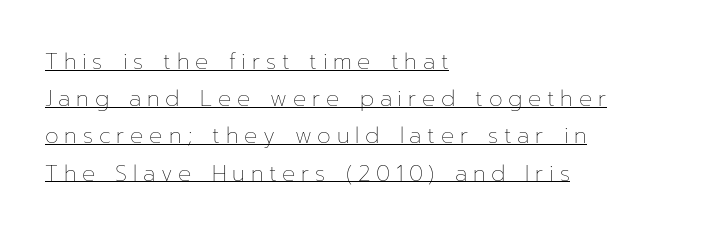
{"italic": "no", "bold": "no", "underline": "yes", "align": "left", "line_spacing": "normal", "line_spacing_ratio": 1.69, "letter_spacing": "wide", "letter_spacing_em": 0.26, "glyph_px": 22}
